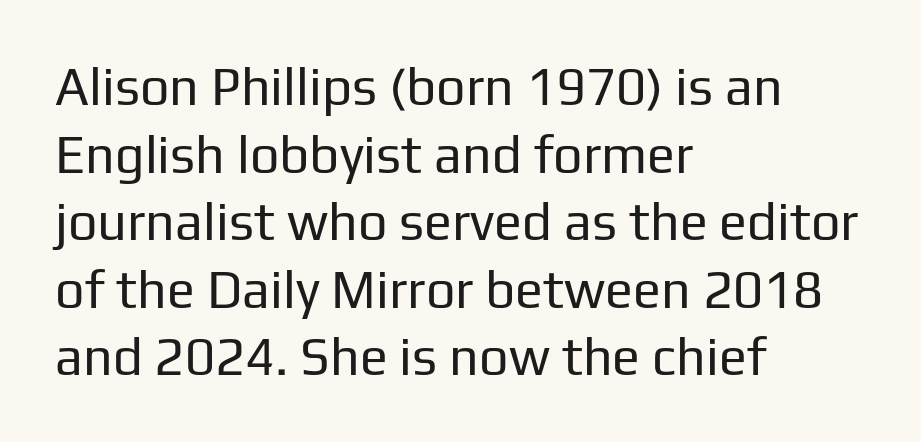
Q: Is the text bold? A: No.
Q: Is the text italic (slanted)? A: No, it is upright.
Q: Is the typeface a serif or a sans-serif typeface? A: Sans-serif.
Q: Is the text underlined? A: No.
Q: How is the paragraph aligned? A: Left-aligned.
Q: Is the spacing between letters normal or unusually wide? A: Normal.
Q: Is the spacing between lines tight, normal or loose? A: Normal.
Q: Width (condensed, normal, or wide)? A: Normal.
Q: Stroke contrast? A: Low.
Q: x-height? A: Medium.
Q: Monospaced? A: No.
